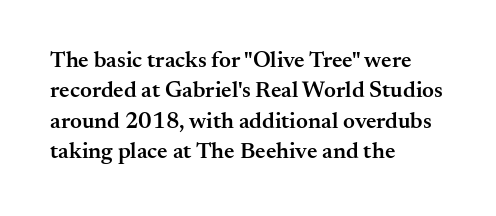
{"italic": "no", "bold": "semi", "underline": "no", "align": "left", "line_spacing": "normal", "line_spacing_ratio": 1.32, "letter_spacing": "normal", "letter_spacing_em": 0.0, "glyph_px": 23}
